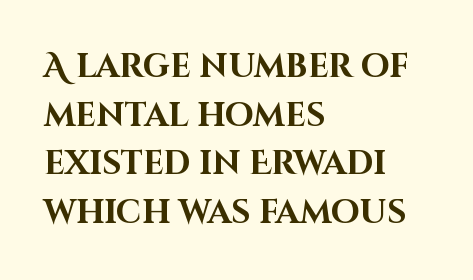
The image shows 33 px bold sans-serif type, upright; set left-aligned, normal line spacing (1.47x), normal letter spacing, not underlined; high stroke contrast and a large x-height.
